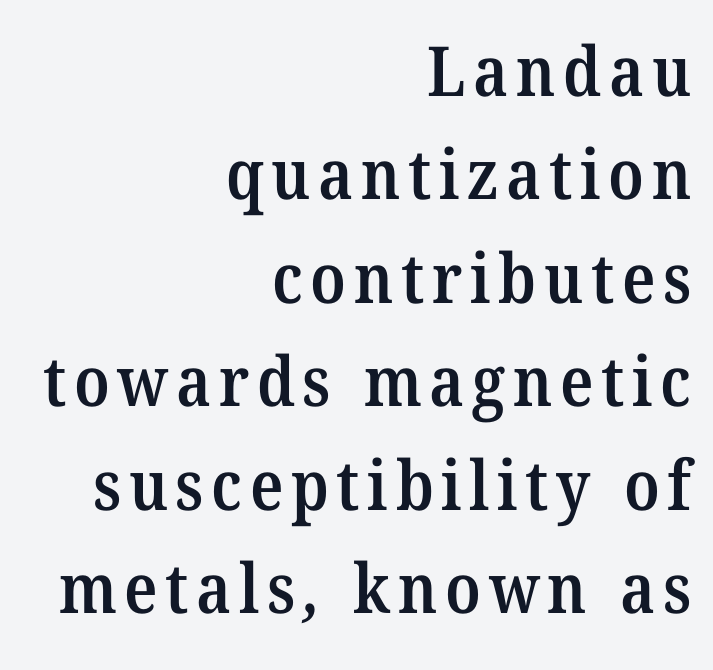
{"serif": "yes", "bold": "semi", "weight": "semibold", "width": "normal", "stroke_contrast": "medium", "x_height": "medium", "monospaced": "no", "underline": "no", "align": "right", "line_spacing": "normal", "line_spacing_ratio": 1.5, "glyph_px": 69}
